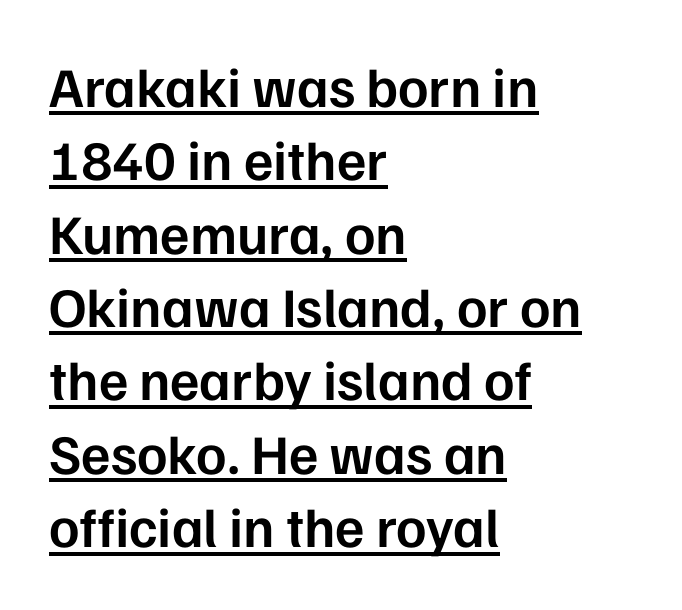
This block has exactly the height ordinary leading produces. Does the type have serifs? No, each stem ends abruptly. In designer terms, the underline attribute is active on this setting. Proportional: the letters do not fall into vertical columns. Nope, not italic — everything's standing straight.
